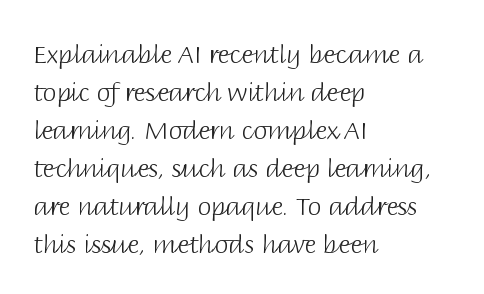
The font's upright variant was chosen for this text. The specimen omits any rule beneath the text block's lines. All the whitespace from short lines collects on the right. Tracking here is standard; glyphs follow each other at the usual distance.
